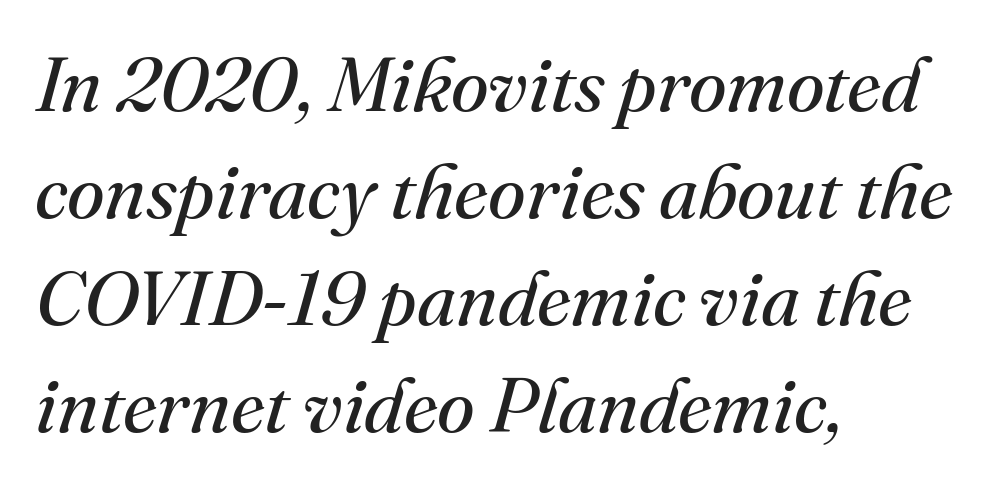
The image shows 77 px regular-weight serif type, italic (leaning right); set left-aligned, normal line spacing (1.39x), normal letter spacing, not underlined; medium stroke contrast and a small x-height.
